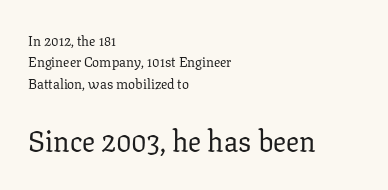
The image shows 29 px regular-weight serif type, upright; set left-aligned, normal line spacing (1.53x), normal letter spacing, not underlined; the second (bottom) block is 2.07x larger; low stroke contrast and a medium x-height.
